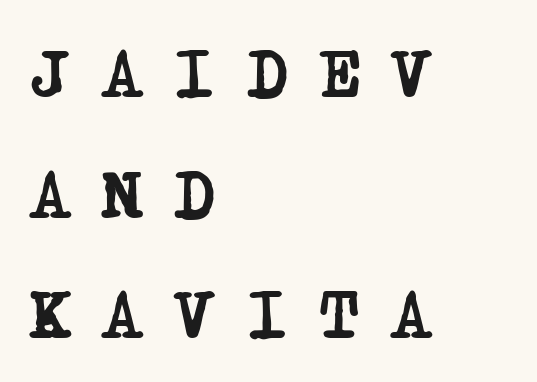
The image shows 69 px semibold, condensed serif type; set left-aligned, line spacing 1.75x, unusually wide letter spacing (+0.46 em), not underlined; low stroke contrast and a large x-height.
